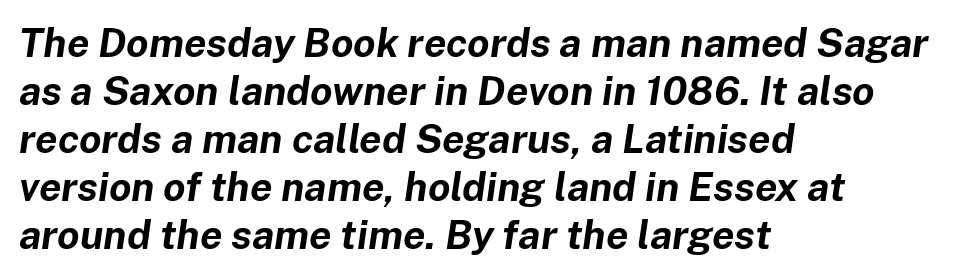
Yep, that's italic — everything's leaning. Short note: letters normally spaced. The space directly below the letters is spotless. Chunky letters — that's bold for sure.
